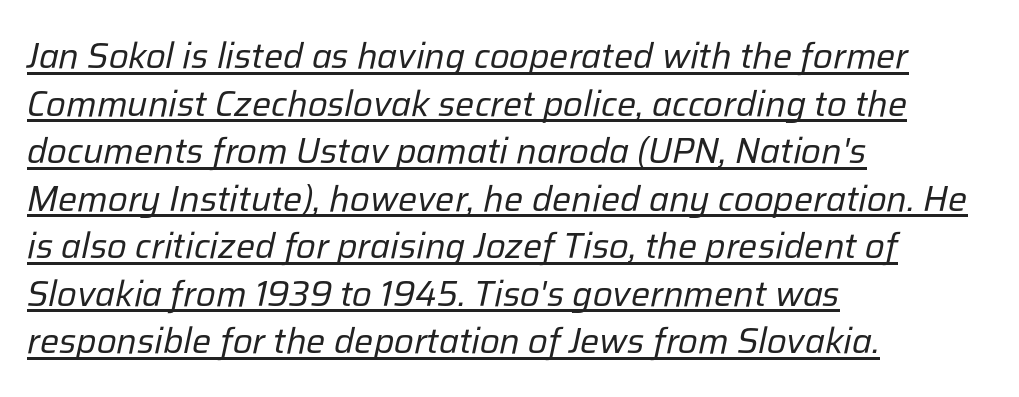
{"italic": "yes", "lean": "right", "slant_degrees": 12, "bold": "no", "weight": "regular", "width": "normal", "stroke_contrast": "low", "x_height": "medium", "monospaced": "no", "underline": "yes", "align": "left", "line_spacing": "normal", "line_spacing_ratio": 1.32, "letter_spacing": "normal", "letter_spacing_em": 0.0, "glyph_px": 36}
